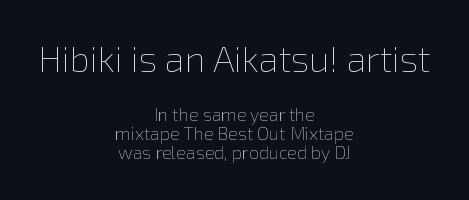
A typesetter would call this proportional, since set widths differ per character. Is the stroke heavy? The answer is a plain regular-or-lighter. If you folded the block vertically in half, each line would mirror itself in length. Is there much room between lines? No — they nearly touch. The letters stand upright; this is a roman face.
